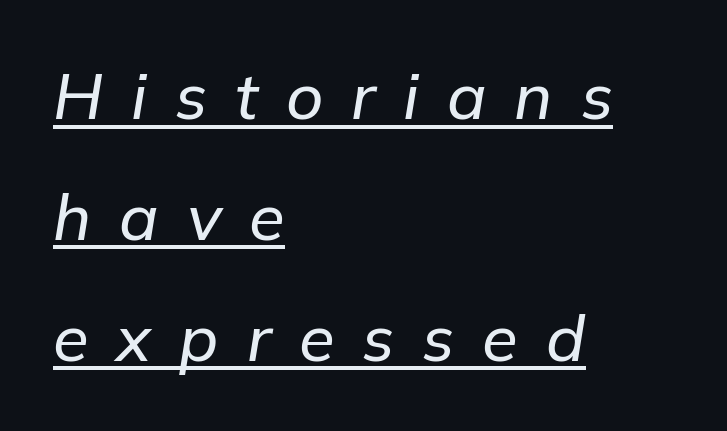
The tracking jumps out immediately: characters are airy and widely separated. What decoration does the sample have? An underline. Does the lettering tilt? It does — this is italic. These lines are rendered in a variable-pitch font.
